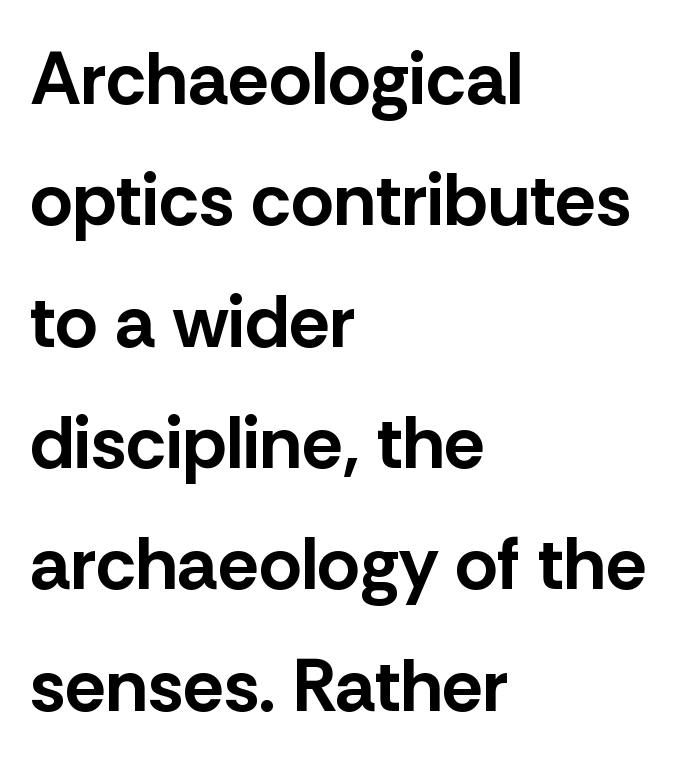
The lines are quadded left. Posture: vertical. Emphasis by weight is at full strength: bold. A clean baseline with only descenders dipping below it.
